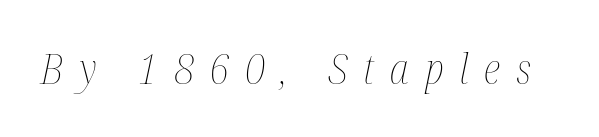
The image shows 41 px thin, condensed type, italic (leaning right); set unusually wide letter spacing (+0.39 em), not underlined; medium stroke contrast and a medium x-height.
